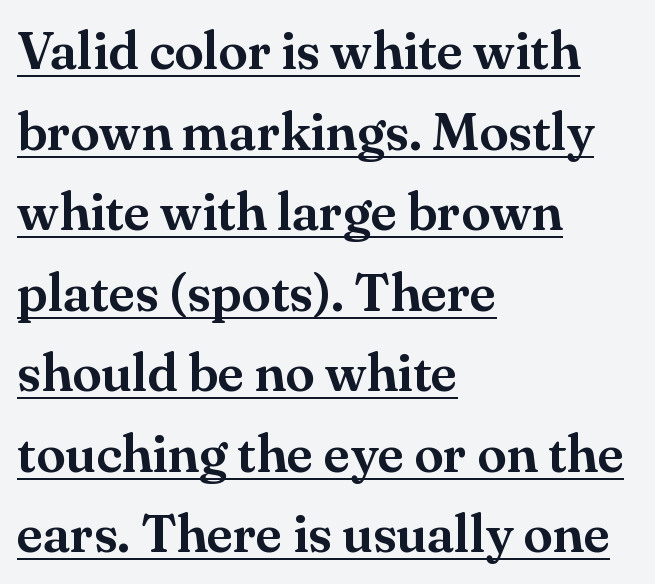
Layout note: lines flush left. Posture: vertical. Each new line begins a customary step beneath the previous one. Honestly, the underline is the first thing you notice here.
